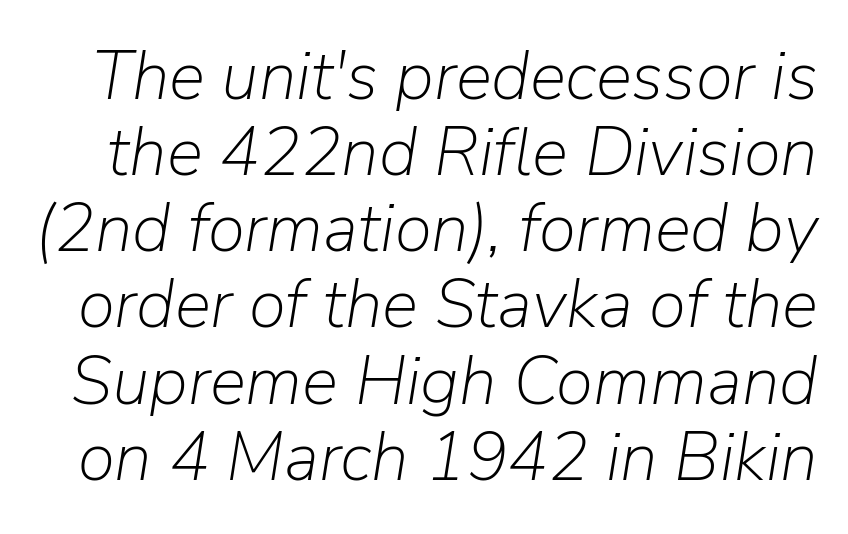
Stem width sits at or under what a default text font uses. These lines are rendered in a variable-pitch font. A typesetter would call this leading minimal, almost set solid. Short note: letters normally spaced. Rule under the text: the space is simply empty.
